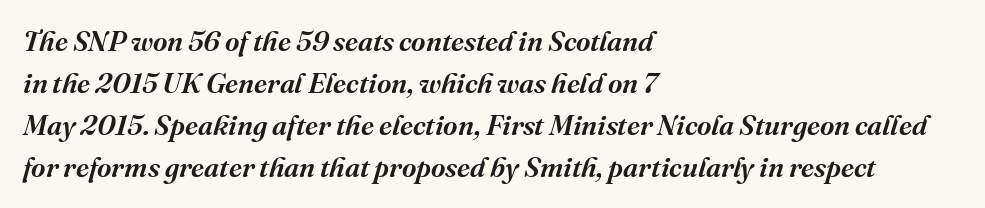
{"serif": "yes", "italic": "yes", "lean": "right", "slant_degrees": 16, "width": "normal", "stroke_contrast": "medium", "x_height": "medium", "monospaced": "no", "underline": "no", "align": "left", "line_spacing": "normal", "line_spacing_ratio": 1.5, "letter_spacing": "normal", "letter_spacing_em": 0.0, "glyph_px": 28}
